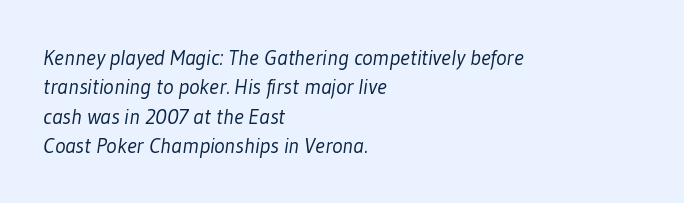
The rendering uses a moderate line-height, typical for paragraphs. Nothing heavy about these letters — not bold at all. In CSS terms this would be text-align: left. No extra tracking has been applied to these lines.
